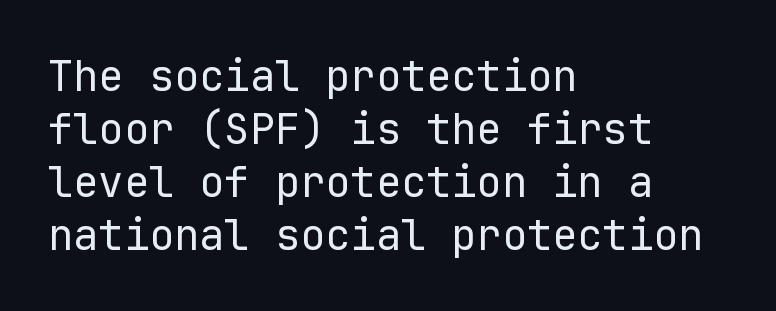
Q: Is the text bold? A: No.
Q: Is the text italic (slanted)? A: No, it is upright.
Q: Is the typeface a serif or a sans-serif typeface? A: Sans-serif.
Q: Is the text underlined? A: No.
Q: How is the paragraph aligned? A: Left-aligned.
Q: Is the spacing between letters normal or unusually wide? A: Normal.
Q: Is the spacing between lines tight, normal or loose? A: Normal.
Q: Width (condensed, normal, or wide)? A: Normal.
Q: Stroke contrast? A: Low.
Q: x-height? A: Medium.
Q: Monospaced? A: Yes.
